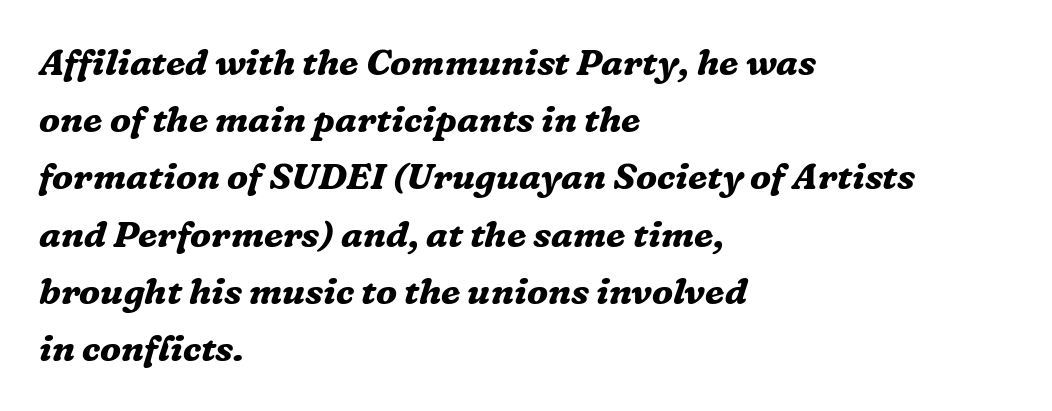
The image shows 36 px bold serif type, italic (leaning right); set left-aligned, normal line spacing (1.59x), normal letter spacing, not underlined; medium stroke contrast and a medium x-height.
